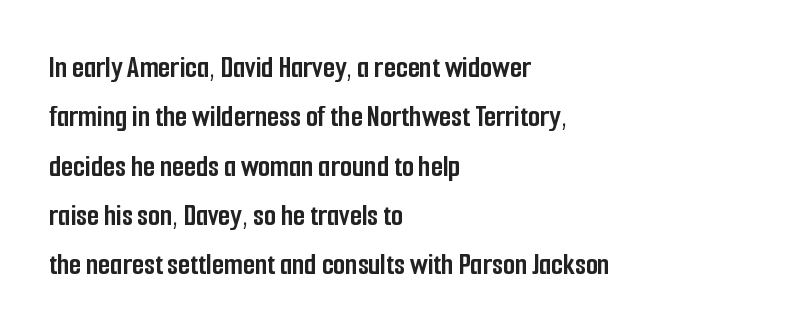
Q: Is the text bold? A: Yes.
Q: Is the text italic (slanted)? A: No, it is upright.
Q: Is the typeface a serif or a sans-serif typeface? A: Sans-serif.
Q: Is the text underlined? A: No.
Q: How is the paragraph aligned? A: Left-aligned.
Q: Is the spacing between letters normal or unusually wide? A: Normal.
Q: Is the spacing between lines tight, normal or loose? A: Normal.
Q: Width (condensed, normal, or wide)? A: Condensed.
Q: Stroke contrast? A: Low.
Q: x-height? A: Medium.
Q: Monospaced? A: No.
